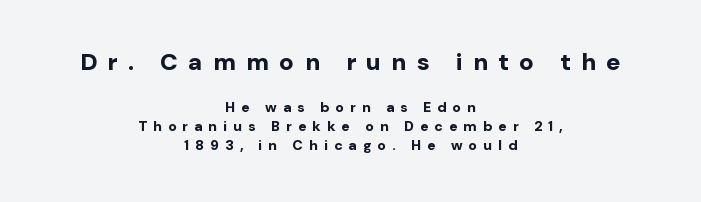
{"italic": "no", "bold": "yes", "underline": "no", "align": "center", "line_spacing": "normal", "line_spacing_ratio": 1.37, "letter_spacing": "wide", "letter_spacing_em": 0.43, "larger_block": "first", "size_ratio": 1.71, "glyph_px": 24}
